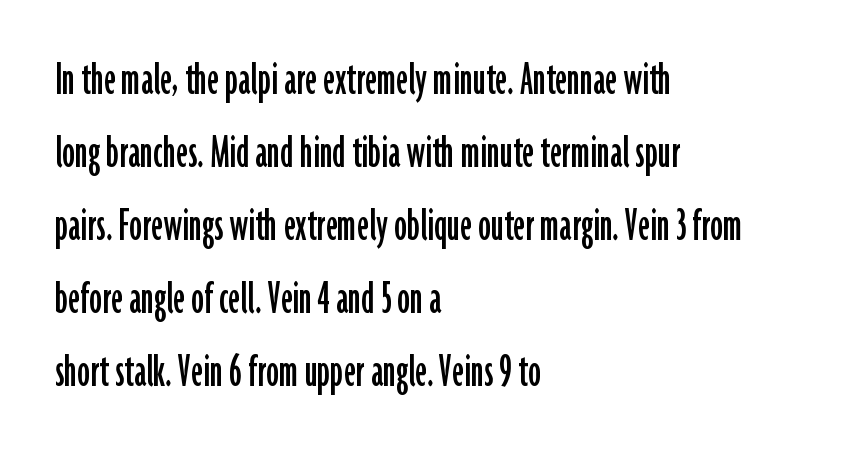
{"serif": "no", "italic": "no", "width": "condensed", "stroke_contrast": "low", "x_height": "medium", "monospaced": "no", "underline": "no", "align": "left", "line_spacing": "normal", "line_spacing_ratio": 1.43, "letter_spacing": "normal", "letter_spacing_em": 0.0, "glyph_px": 51}
